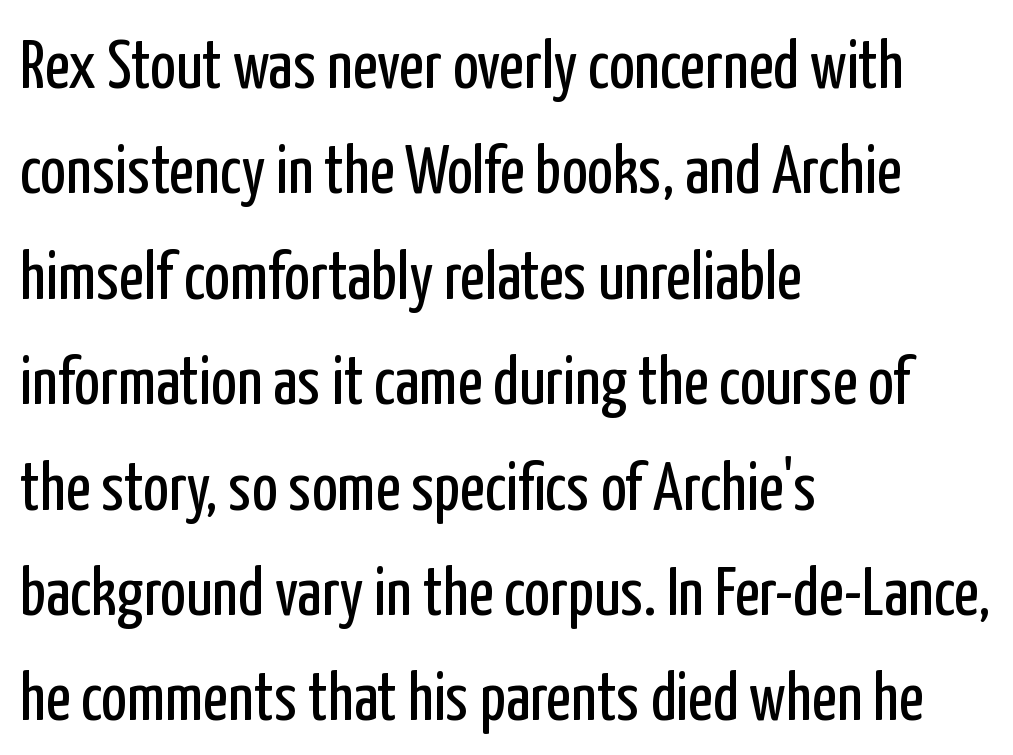
Looks like regular typesetting: each glyph gets only the width it needs. The passage shown is typeset with a sans-serif family. The letterforms sit at book weight or below. A roman cut, with each character standing at attention.
